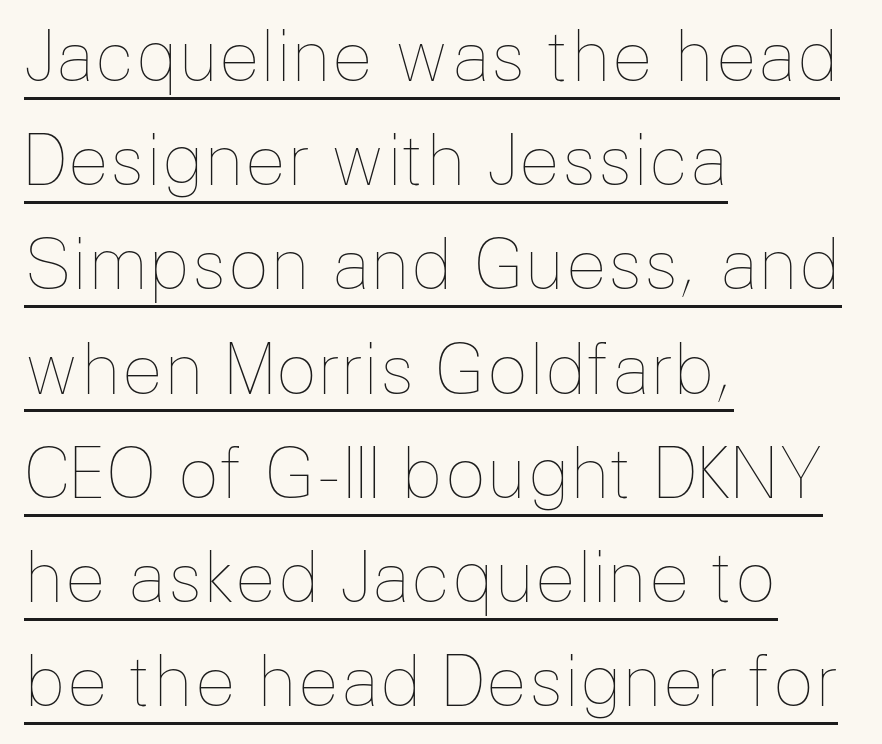
Q: Is the text bold? A: No.
Q: Is the text italic (slanted)? A: No, it is upright.
Q: Is the text underlined? A: Yes.
Q: How is the paragraph aligned? A: Left-aligned.
Q: Is the spacing between letters normal or unusually wide? A: Normal.
Q: Is the spacing between lines tight, normal or loose? A: Normal.
Q: Width (condensed, normal, or wide)? A: Normal.
Q: Stroke contrast? A: Low.
Q: x-height? A: Medium.
Q: Monospaced? A: No.
